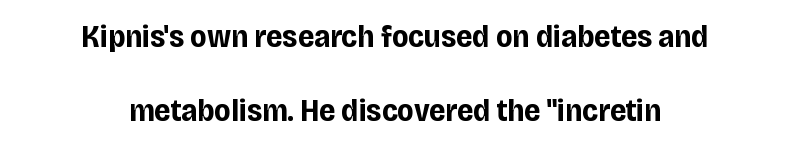
Are there feet on the stems? There aren't — it's a sans. The characters look thick and weighty, a clear bold. Each line is balanced around a shared central axis. The type sits square on the baseline with zero lean. Letter spacing: default.
